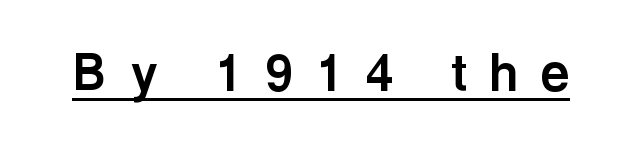
The image shows 51 px bold sans-serif type, upright; set unusually wide letter spacing (+0.43 em), underlined; a medium x-height.
